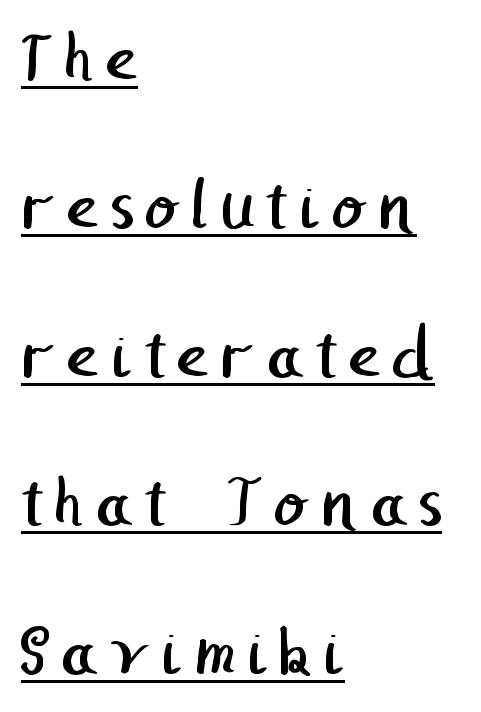
The designer dialed line spacing up above the default. Students, observe the line beneath the letters — that is underlining. Line beginnings align vertically; line endings do not. This is sans-serif lettering, the kind often seen on screens and signage.
